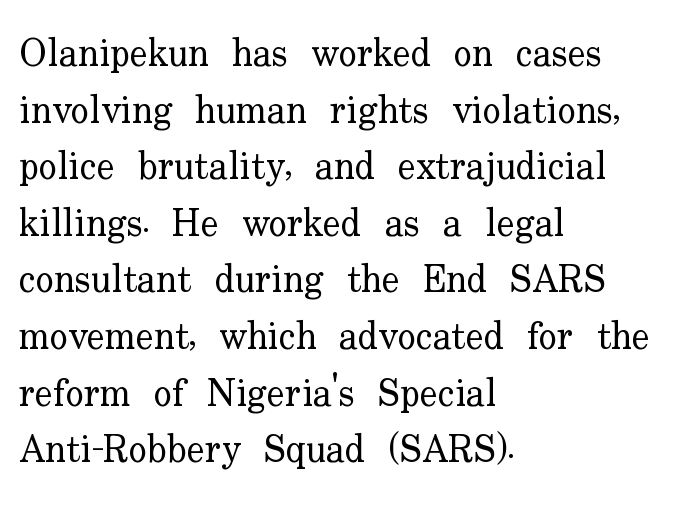
Weight: regular or lighter. Classification — serif. The designer left line spacing at the default. No extra tracking has been applied to these lines. Each letter keeps its own natural width here, so spacing adapts to shape. Posture: upright roman.
